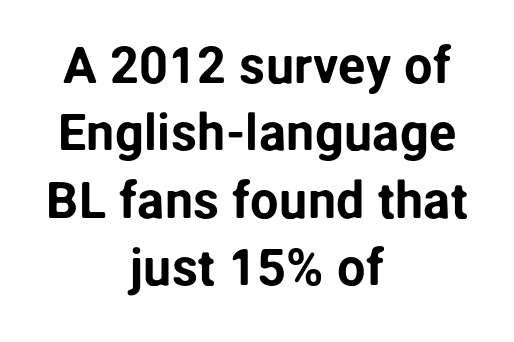
{"serif": "no", "italic": "no", "width": "normal", "stroke_contrast": "low", "x_height": "medium", "monospaced": "no", "underline": "no", "align": "center", "line_spacing": "normal", "line_spacing_ratio": 1.32, "letter_spacing": "normal", "letter_spacing_em": 0.0, "glyph_px": 51}
